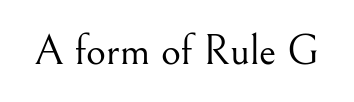
The image shows 43 px light serif type, upright; set normal letter spacing, not underlined; medium stroke contrast and a small x-height.
